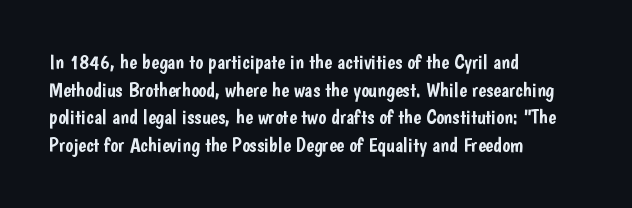
Every character sits straight up, as roman type does. Decoration check: the copy has no underline. A normal amount of white space separates one row of letters from the next. The passage shown has conventional tracking throughout.
